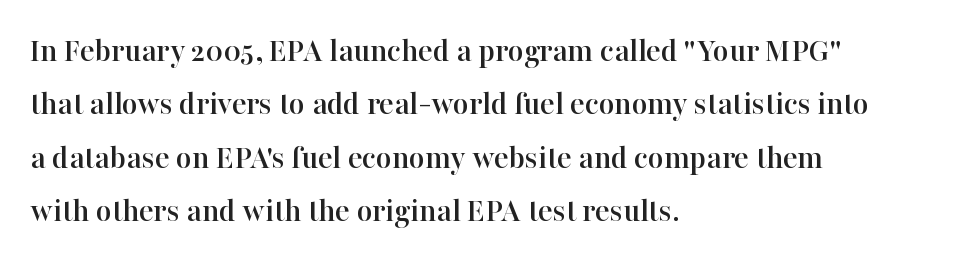
The type is set solid horizontally, with unmodified tracking. Serif or sans? Serif — the stroke terminals have little feet. Think of a printed novel: that variable character pitch is what you see here. The glyphs are unaccompanied by any horizontal stroke below them. Is there any slant? The stems are plumb. Visually the block forms a straight wall on the left and a jagged coastline on the right.
